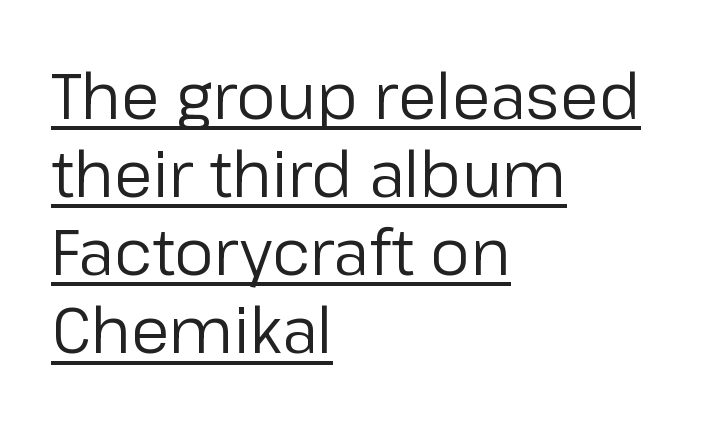
Q: Is the text bold? A: No.
Q: Is the text italic (slanted)? A: No, it is upright.
Q: Is the typeface a serif or a sans-serif typeface? A: Sans-serif.
Q: Is the text underlined? A: Yes.
Q: How is the paragraph aligned? A: Left-aligned.
Q: Is the spacing between letters normal or unusually wide? A: Normal.
Q: Width (condensed, normal, or wide)? A: Normal.
Q: Stroke contrast? A: Low.
Q: x-height? A: Medium.
Q: Monospaced? A: No.
